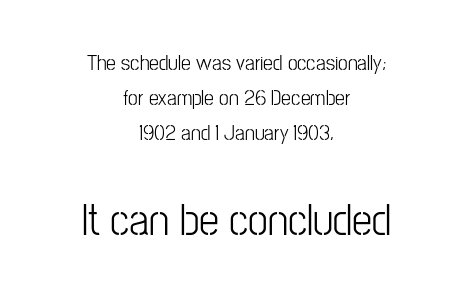
The image shows 45 px condensed sans-serif type, upright; set centered, normal line spacing (1.59x), normal letter spacing, not underlined; the second (bottom) block is 2.05x larger; low stroke contrast and a medium x-height.
